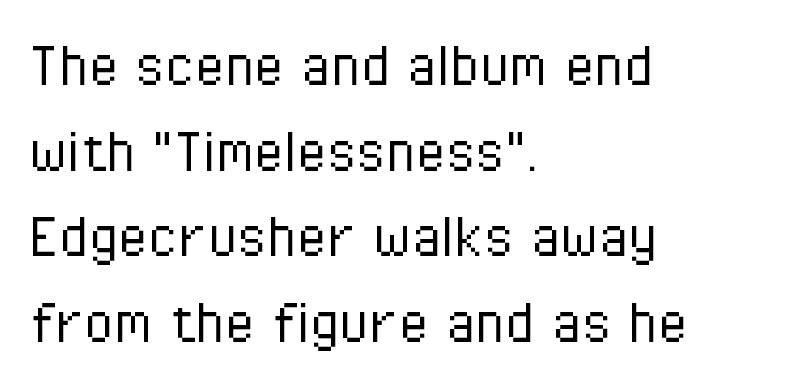
{"serif": "no", "italic": "no", "bold": "no", "weight": "light", "width": "condensed", "stroke_contrast": "low", "x_height": "medium", "monospaced": "no", "underline": "no", "align": "left", "line_spacing": "normal", "line_spacing_ratio": 1.26, "letter_spacing": "normal", "letter_spacing_em": 0.0, "glyph_px": 68}
